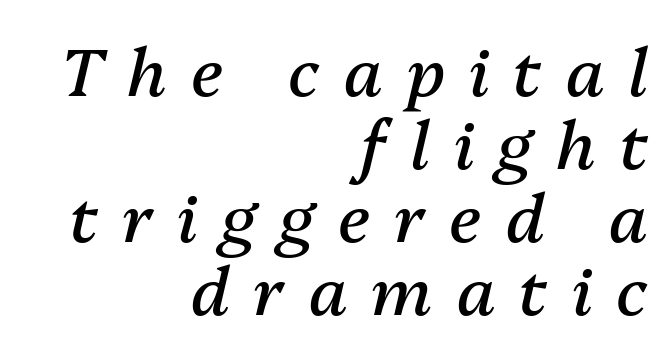
{"italic": "yes", "lean": "right", "slant_degrees": 13, "bold": "no", "weight": "regular", "width": "normal", "stroke_contrast": "medium", "x_height": "medium", "monospaced": "no", "underline": "no", "align": "right", "line_spacing": "tight", "line_spacing_ratio": 1.09, "letter_spacing": "wide", "letter_spacing_em": 0.36, "glyph_px": 67}
